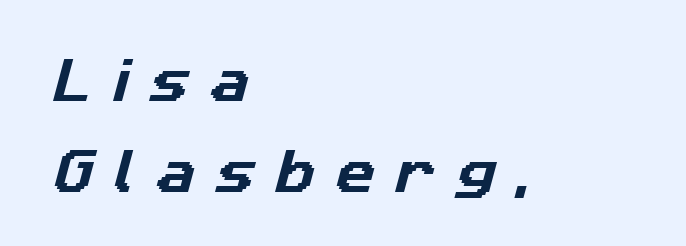
Q: Is the typeface a serif or a sans-serif typeface? A: Sans-serif.
Q: Is the text underlined? A: No.
Q: How is the paragraph aligned? A: Left-aligned.
Q: Is the spacing between letters normal or unusually wide? A: Unusually wide.
Q: Is the spacing between lines tight, normal or loose? A: Loose.
Q: Width (condensed, normal, or wide)? A: Normal.
Q: Stroke contrast? A: Low.
Q: x-height? A: Medium.
Q: Monospaced? A: No.
